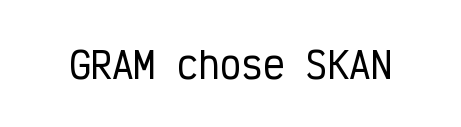
{"serif": "no", "italic": "no", "width": "condensed", "stroke_contrast": "low", "x_height": "medium", "monospaced": "yes", "underline": "no", "letter_spacing": "normal", "letter_spacing_em": 0.0, "glyph_px": 36}
